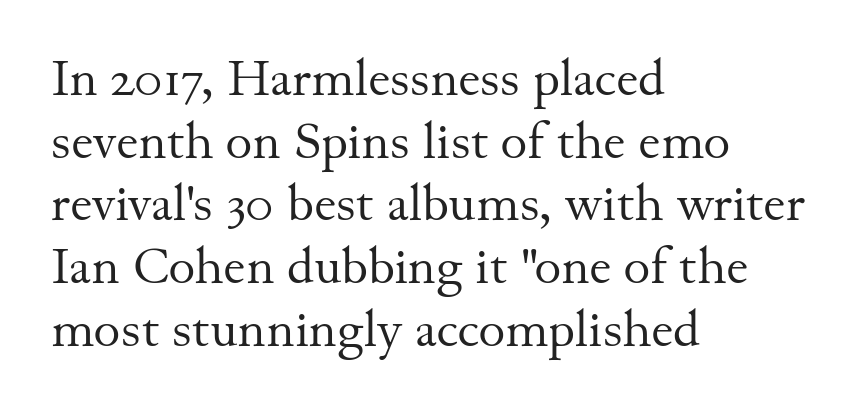
The image shows 51 px regular-weight serif type, upright; set left-aligned, line spacing 1.23x, normal letter spacing, not underlined; medium stroke contrast and a small x-height.
